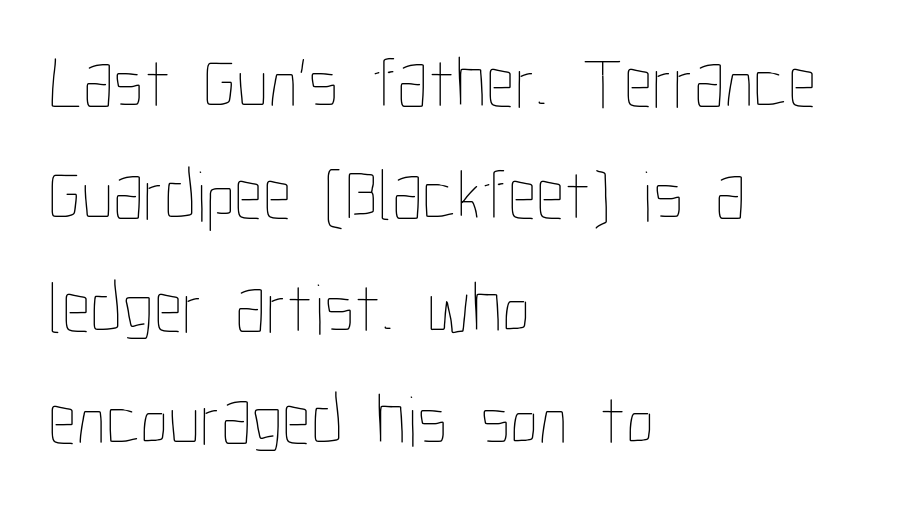
{"italic": "no", "bold": "no", "weight": "thin", "width": "condensed", "stroke_contrast": "low", "x_height": "medium", "monospaced": "no", "underline": "no", "align": "left", "line_spacing": "normal", "line_spacing_ratio": 1.56, "letter_spacing": "normal", "letter_spacing_em": 0.0, "glyph_px": 72}
